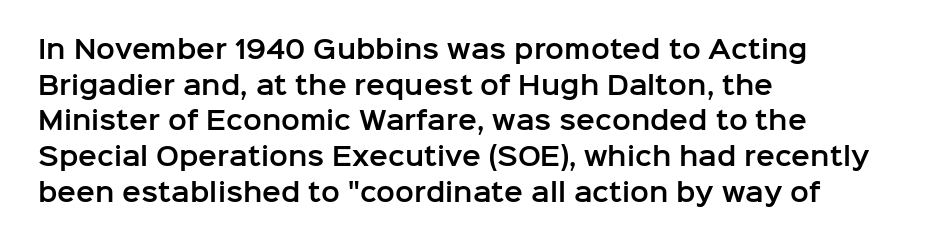
Glyph-to-glyph distance matches everyday printed text. The baseline area is clear. These lines are set flush left with a ragged right edge. Designer's note — italics off, roman on. The rendering uses a moderate line-height, typical for paragraphs.
